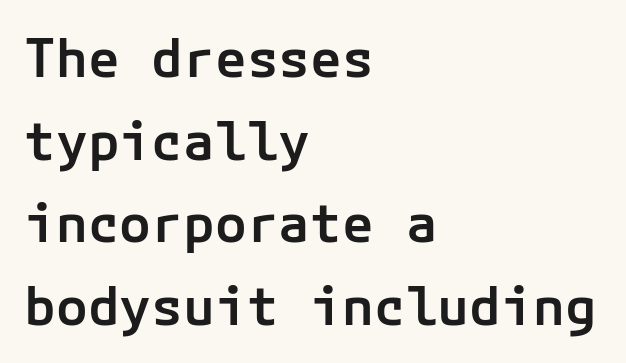
Q: Is the text bold? A: Semi-bold.
Q: Is the text italic (slanted)? A: No, it is upright.
Q: Is the typeface a serif or a sans-serif typeface? A: Sans-serif.
Q: Is the text underlined? A: No.
Q: How is the paragraph aligned? A: Left-aligned.
Q: Is the spacing between letters normal or unusually wide? A: Normal.
Q: Is the spacing between lines tight, normal or loose? A: Normal.
Q: Width (condensed, normal, or wide)? A: Normal.
Q: Stroke contrast? A: Low.
Q: x-height? A: Medium.
